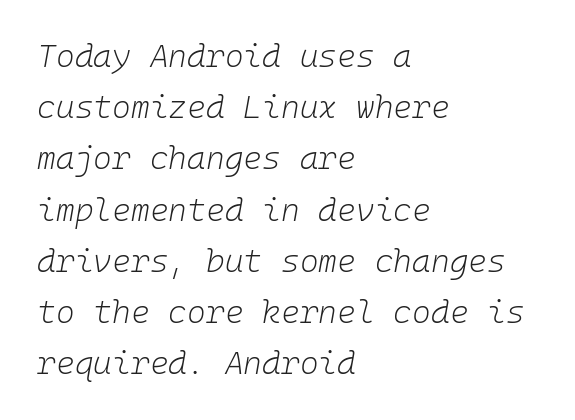
Q: Is the text bold? A: No.
Q: Is the text italic (slanted)? A: Yes, it leans right by about 10 degrees.
Q: Is the text underlined? A: No.
Q: How is the paragraph aligned? A: Left-aligned.
Q: Is the spacing between letters normal or unusually wide? A: Normal.
Q: Is the spacing between lines tight, normal or loose? A: Normal.
Q: Width (condensed, normal, or wide)? A: Normal.
Q: Stroke contrast? A: Low.
Q: x-height? A: Medium.
Q: Monospaced? A: Yes.
